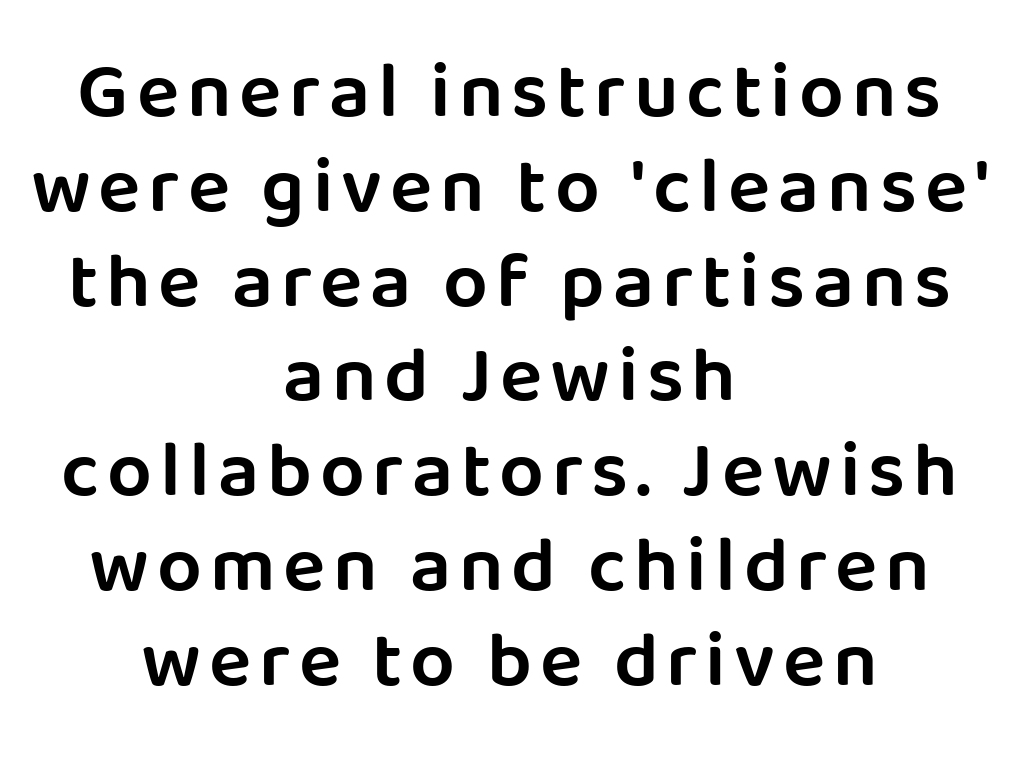
The image shows 79 px semibold sans-serif type, upright; set centered, line spacing 1.2x, not underlined; low stroke contrast and a large x-height.
